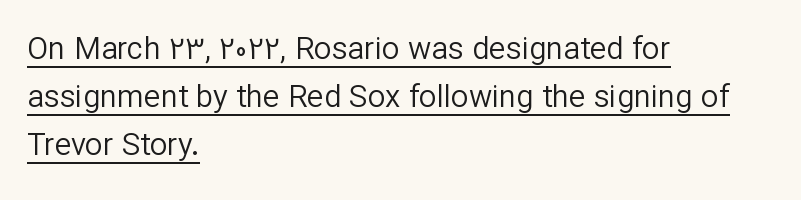
The image shows 31 px regular-weight sans-serif type, upright; set left-aligned, normal line spacing (1.55x), normal letter spacing, underlined; low stroke contrast and a medium x-height.
